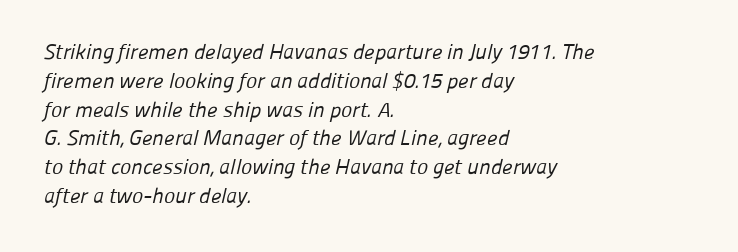
Q: Is the text bold? A: No.
Q: Is the text underlined? A: No.
Q: How is the paragraph aligned? A: Left-aligned.
Q: Is the spacing between letters normal or unusually wide? A: Normal.
Q: Is the spacing between lines tight, normal or loose? A: Normal.
